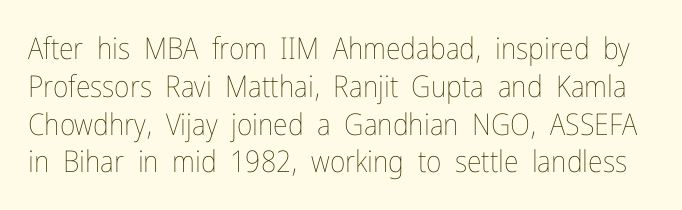
This block has exactly the height ordinary leading produces. Spacing verdict: proportional, widths tailored to each character. The string is rendered with underlining switched off. Inter-character spacing is left at the font's built-in metrics.
